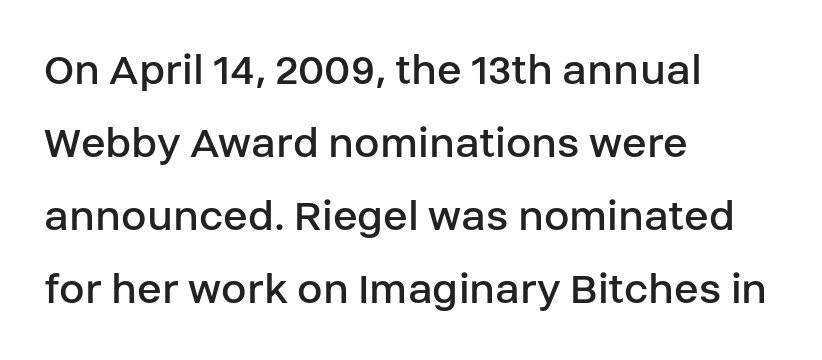
The image shows 46 px regular-weight sans-serif type, upright; set left-aligned, normal line spacing (1.59x), normal letter spacing, not underlined; low stroke contrast and a large x-height.
